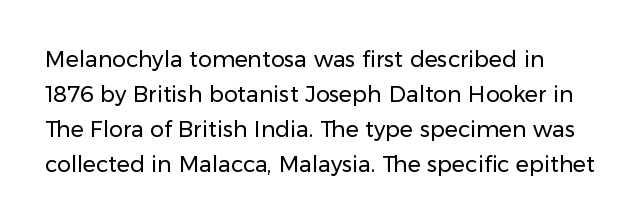
The image shows 22 px text type, upright; set normal line spacing (1.59x), normal letter spacing, not underlined.
